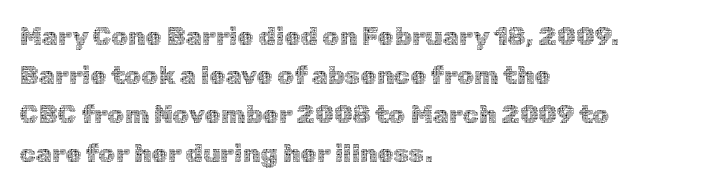
The image shows 26 px text type, upright; set left-aligned, normal line spacing (1.5x), normal letter spacing, not underlined.
